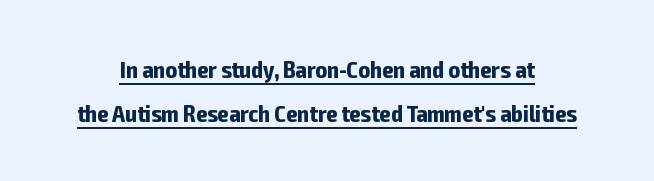
The image shows 24 px bold type, upright; set line spacing 1.84x, normal letter spacing, underlined.
